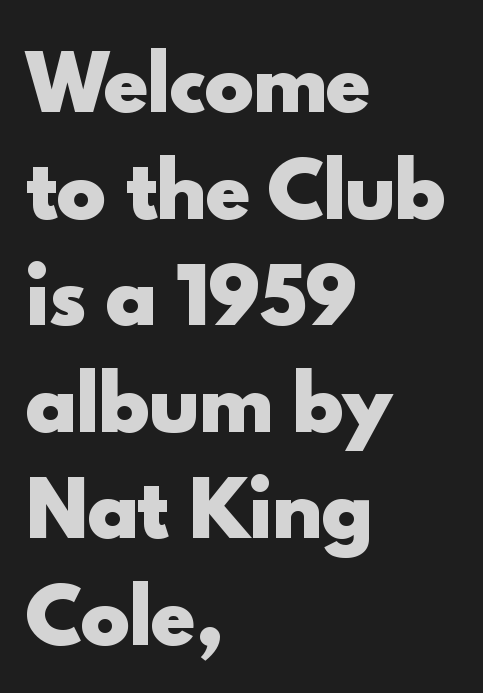
The image shows 74 px heavy sans-serif type, upright; set left-aligned, normal line spacing (1.44x), normal letter spacing, not underlined; a small x-height.
